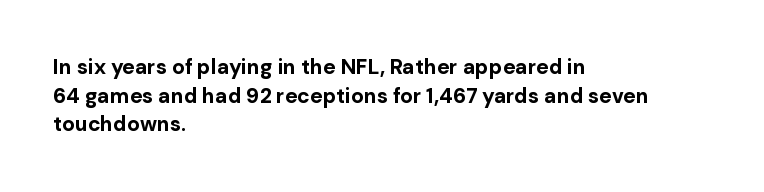
Notice how descenders clear the ascenders below comfortably — that's standard leading. Clear beneath every line of the passage. These lines are set flush left with a ragged right edge. The type sits square on the baseline with zero lean. Each word holds together tightly as a unit, with standard inter-letter gaps.
